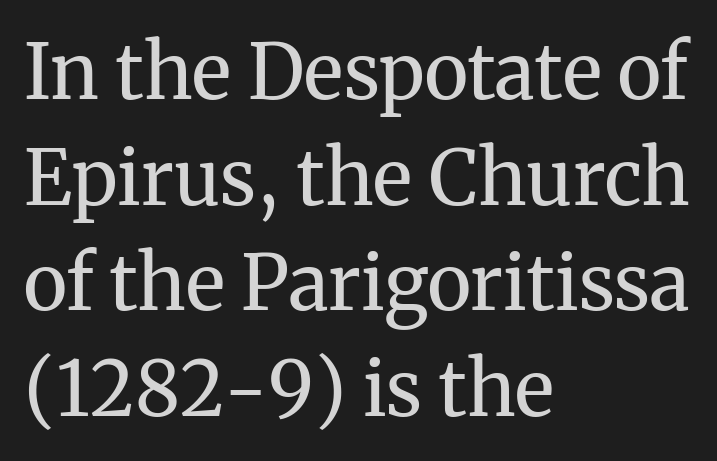
Q: Is the text bold? A: No.
Q: Is the text italic (slanted)? A: No, it is upright.
Q: Is the typeface a serif or a sans-serif typeface? A: Serif.
Q: Is the text underlined? A: No.
Q: How is the paragraph aligned? A: Left-aligned.
Q: Is the spacing between letters normal or unusually wide? A: Normal.
Q: Is the spacing between lines tight, normal or loose? A: Normal.
Q: Width (condensed, normal, or wide)? A: Normal.
Q: Stroke contrast? A: Medium.
Q: x-height? A: Medium.
Q: Monospaced? A: No.
